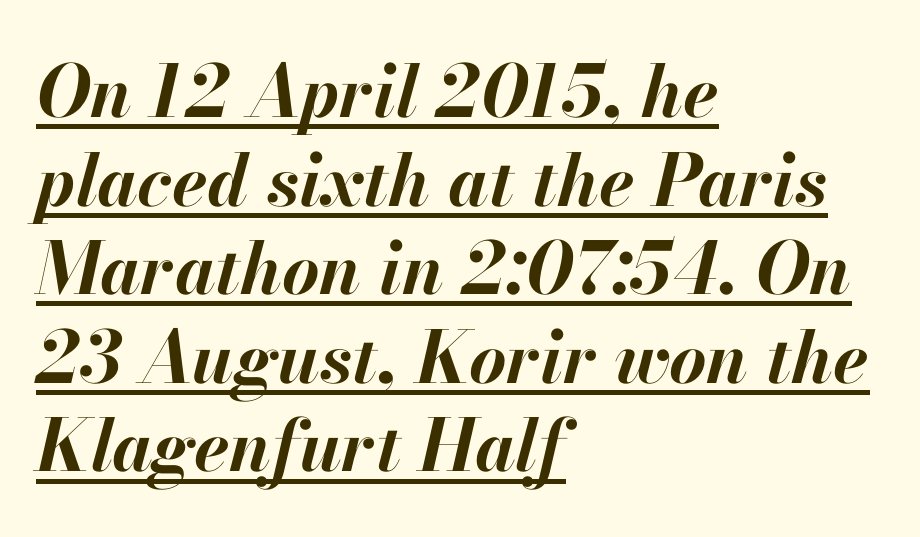
The image shows 72 px bold type, italic (leaning right); set left-aligned, line spacing 1.23x, normal letter spacing, underlined; high stroke contrast and a small x-height.
